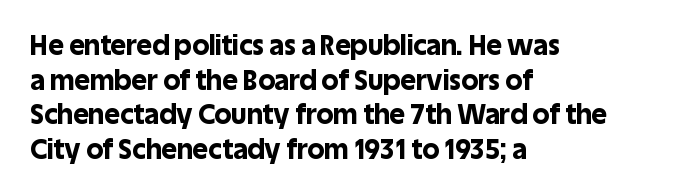
Q: Is the text bold? A: Yes.
Q: Is the text italic (slanted)? A: No, it is upright.
Q: Is the text underlined? A: No.
Q: How is the paragraph aligned? A: Left-aligned.
Q: Is the spacing between letters normal or unusually wide? A: Normal.
Q: Is the spacing between lines tight, normal or loose? A: Normal.
